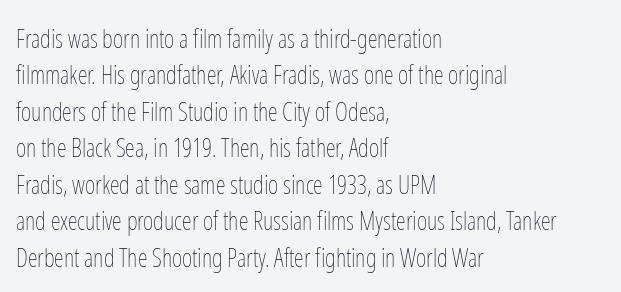
Q: Is the text bold? A: No.
Q: Is the text italic (slanted)? A: No, it is upright.
Q: Is the text underlined? A: No.
Q: How is the paragraph aligned? A: Left-aligned.
Q: Is the spacing between letters normal or unusually wide? A: Normal.
Q: Is the spacing between lines tight, normal or loose? A: Normal.
